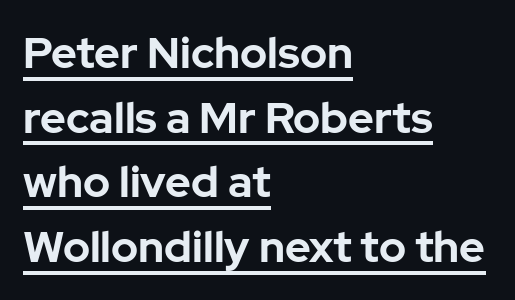
The rendering uses a bold face; every stroke is thick and dark. This block has exactly the height ordinary leading produces. Looks like regular typesetting: each glyph gets only the width it needs. In CSS terms this would be text-align: left. You could call the tracking neutral — neither tight nor loose.
